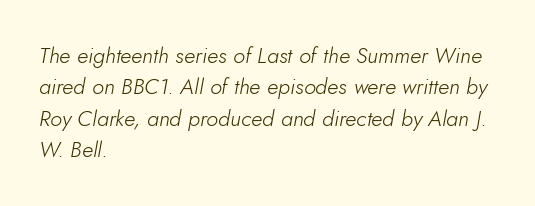
Q: Is the text bold? A: No.
Q: Is the text italic (slanted)? A: Yes, it leans right by about 10 degrees.
Q: Is the text underlined? A: No.
Q: How is the paragraph aligned? A: Left-aligned.
Q: Is the spacing between letters normal or unusually wide? A: Normal.
Q: Is the spacing between lines tight, normal or loose? A: Normal.
